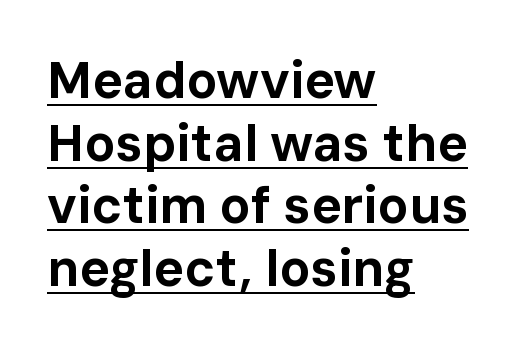
The image shows 51 px bold sans-serif type, upright; set left-aligned, line spacing 1.23x, normal letter spacing, underlined; low stroke contrast and a medium x-height.
